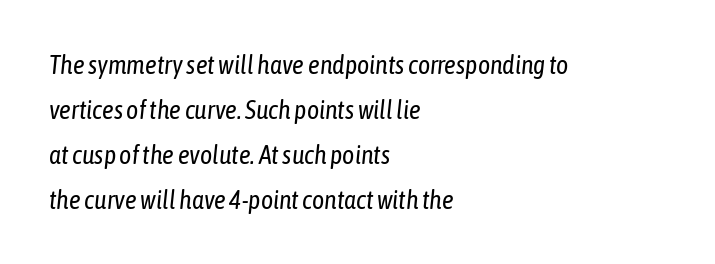
{"italic": "yes", "lean": "right", "slant_degrees": 6, "bold": "no", "underline": "no", "align": "left", "line_spacing_ratio": 1.73, "letter_spacing": "normal", "letter_spacing_em": 0.0, "glyph_px": 26}
